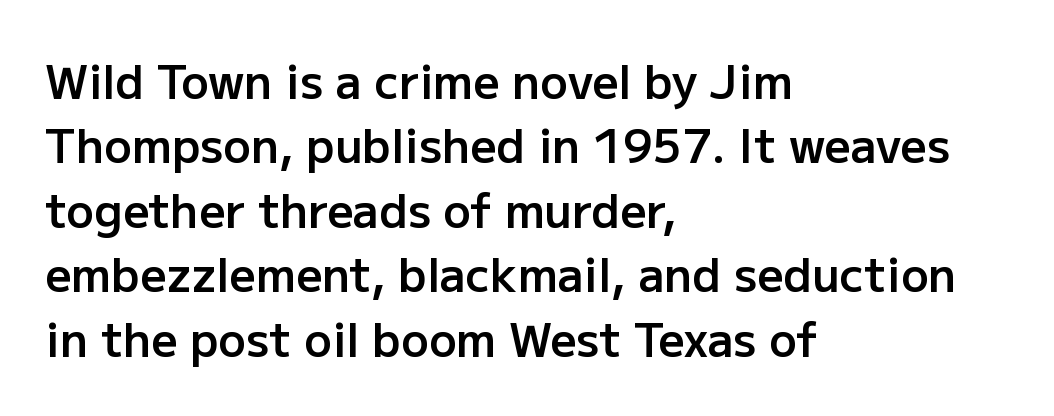
Q: Is the text bold? A: Semi-bold.
Q: Is the text italic (slanted)? A: No, it is upright.
Q: Is the typeface a serif or a sans-serif typeface? A: Sans-serif.
Q: Is the text underlined? A: No.
Q: How is the paragraph aligned? A: Left-aligned.
Q: Is the spacing between letters normal or unusually wide? A: Normal.
Q: Is the spacing between lines tight, normal or loose? A: Normal.
Q: Width (condensed, normal, or wide)? A: Normal.
Q: Stroke contrast? A: Low.
Q: x-height? A: Medium.
Q: Monospaced? A: No.
